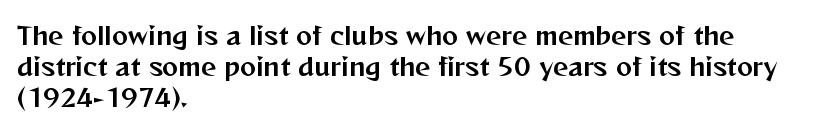
The rag falls on the right side of this text block. How would I describe the line gaps? Plain and ordinary. Ordinary non-slanted type is in use. The gaps between neighbouring characters are ordinary and unremarkable.
